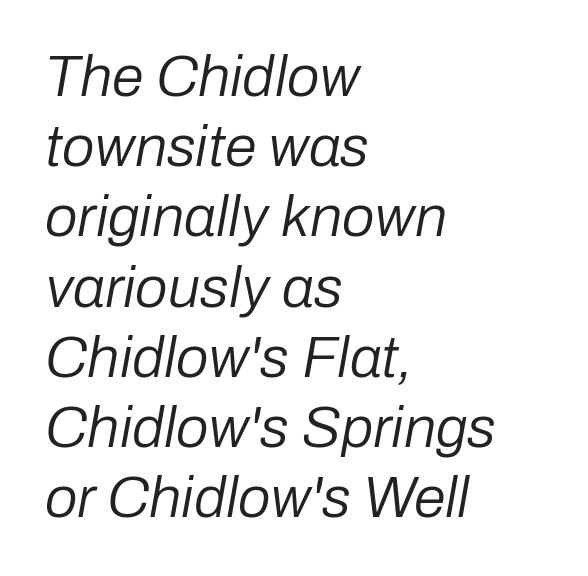
{"italic": "yes", "lean": "right", "slant_degrees": 10, "bold": "no", "weight": "regular", "width": "normal", "stroke_contrast": "low", "x_height": "medium", "monospaced": "no", "underline": "no", "align": "left", "line_spacing_ratio": 1.21, "letter_spacing": "normal", "letter_spacing_em": 0.0, "glyph_px": 58}
